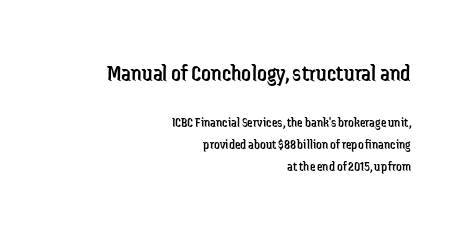
{"italic": "no", "bold": "no", "underline": "no", "align": "right", "line_spacing": "normal", "line_spacing_ratio": 1.58, "letter_spacing": "normal", "letter_spacing_em": 0.0, "larger_block": "first", "size_ratio": 1.71, "glyph_px": 24}
